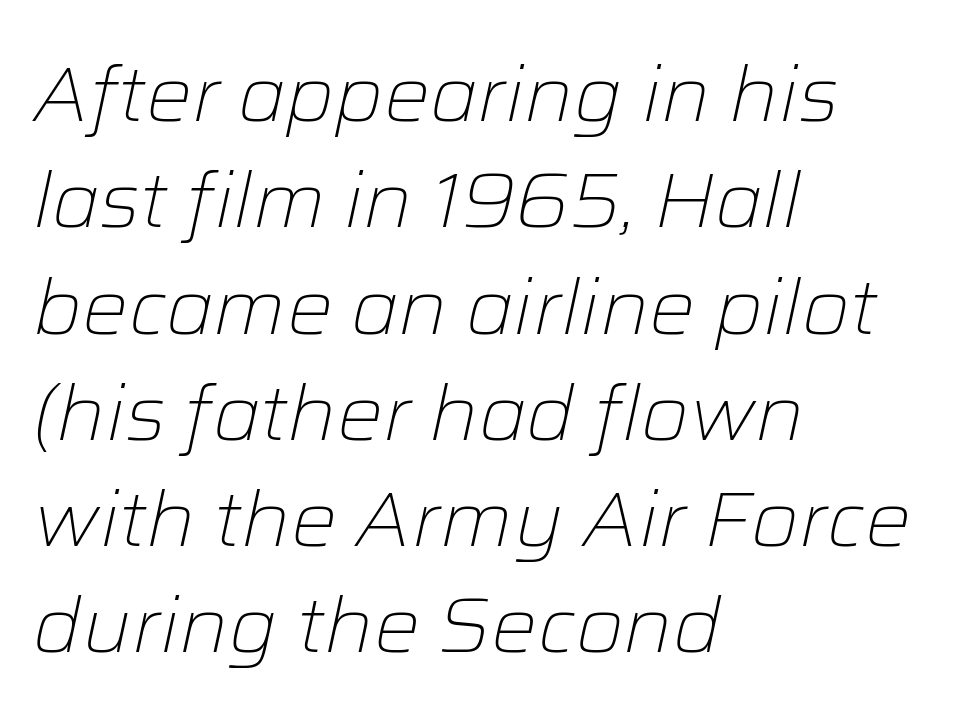
Q: Is the text bold? A: No.
Q: Is the text italic (slanted)? A: Yes, it leans right by about 12 degrees.
Q: Is the text underlined? A: No.
Q: How is the paragraph aligned? A: Left-aligned.
Q: Is the spacing between letters normal or unusually wide? A: Normal.
Q: Is the spacing between lines tight, normal or loose? A: Normal.
Q: Width (condensed, normal, or wide)? A: Normal.
Q: Stroke contrast? A: Low.
Q: x-height? A: Medium.
Q: Monospaced? A: No.
